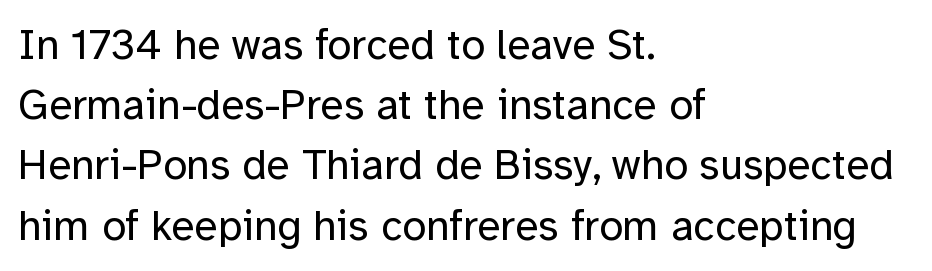
{"serif": "no", "italic": "no", "bold": "no", "weight": "regular", "width": "normal", "stroke_contrast": "low", "x_height": "medium", "monospaced": "no", "underline": "no", "align": "left", "line_spacing": "normal", "line_spacing_ratio": 1.4, "letter_spacing": "normal", "letter_spacing_em": 0.0, "glyph_px": 43}
